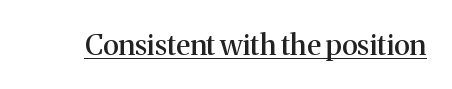
{"serif": "yes", "italic": "no", "width": "normal", "stroke_contrast": "medium", "x_height": "medium", "monospaced": "no", "underline": "yes", "letter_spacing": "normal", "letter_spacing_em": 0.0, "glyph_px": 29}
